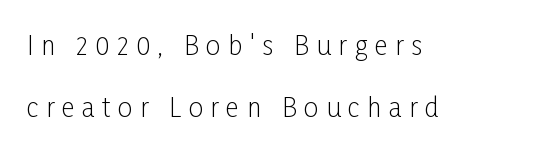
{"italic": "no", "bold": "no", "underline": "no", "align": "left", "line_spacing": "loose", "line_spacing_ratio": 2.4, "letter_spacing": "wide", "letter_spacing_em": 0.29, "glyph_px": 26}
